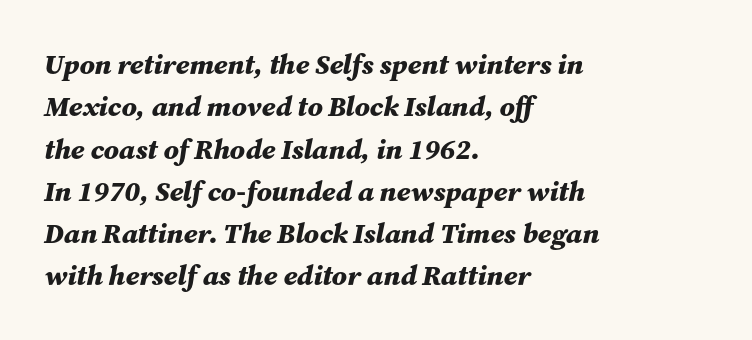
{"italic": "yes", "lean": "right", "slant_degrees": 12, "bold": "yes", "weight": "bold", "width": "normal", "stroke_contrast": "medium", "x_height": "medium", "monospaced": "no", "underline": "no", "align": "left", "line_spacing": "normal", "line_spacing_ratio": 1.51, "letter_spacing": "normal", "letter_spacing_em": 0.0, "glyph_px": 28}
